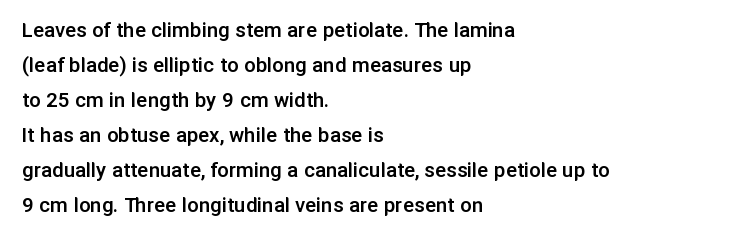
The image shows 23 px text type, upright; set left-aligned, normal line spacing (1.52x), normal letter spacing, not underlined.
